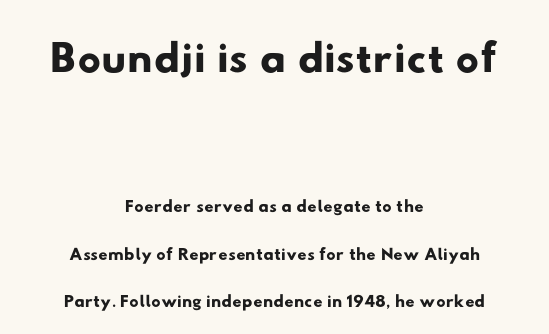
The image shows 65 px wide sans-serif type; set centered, line spacing 1.83x, normal letter spacing, not underlined; the first (top) block is 2.5x larger; low stroke contrast and a small x-height.
